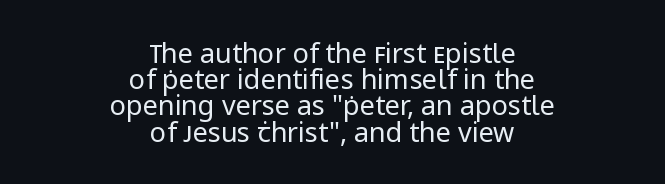
Q: Is the text bold? A: No.
Q: Is the text italic (slanted)? A: No, it is upright.
Q: Is the text underlined? A: No.
Q: How is the paragraph aligned? A: Centered.
Q: Is the spacing between letters normal or unusually wide? A: Normal.
Q: Is the spacing between lines tight, normal or loose? A: Tight.
